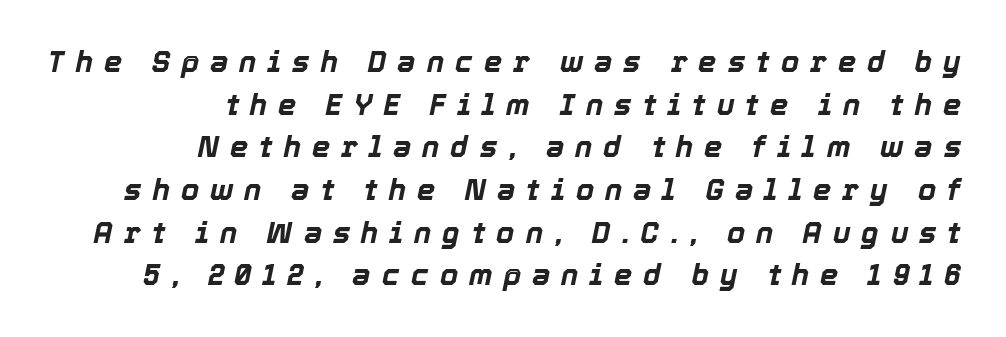
{"italic": "yes", "lean": "right", "slant_degrees": 12, "bold": "yes", "weight": "bold", "width": "normal", "x_height": "medium", "monospaced": "no", "underline": "no", "align": "right", "line_spacing": "normal", "line_spacing_ratio": 1.47, "letter_spacing": "wide", "letter_spacing_em": 0.38, "glyph_px": 29}
